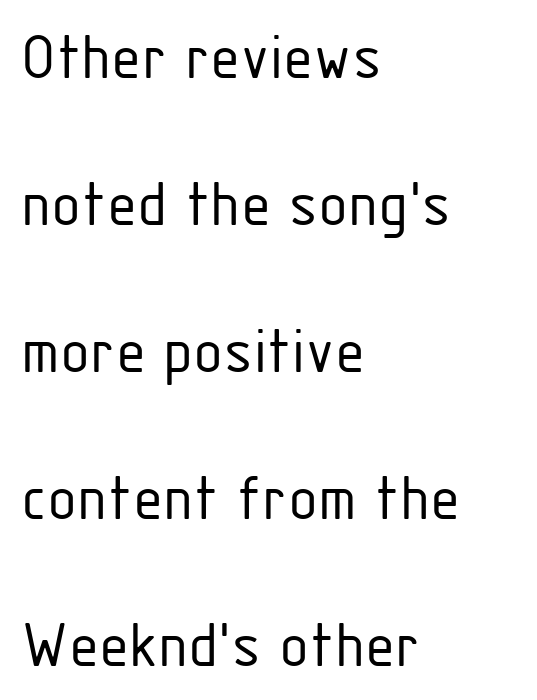
The image shows 69 px light, condensed sans-serif type, upright; set left-aligned, loose line spacing (2.13x), normal letter spacing, not underlined; low stroke contrast and a medium x-height.
